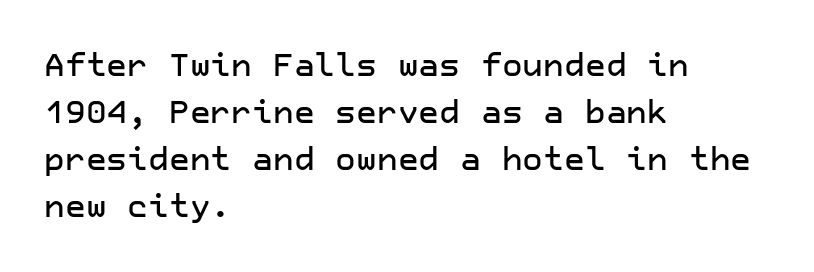
The image shows 32 px sans-serif type, upright; set left-aligned, normal line spacing (1.47x), normal letter spacing, not underlined; low stroke contrast and a medium x-height.
